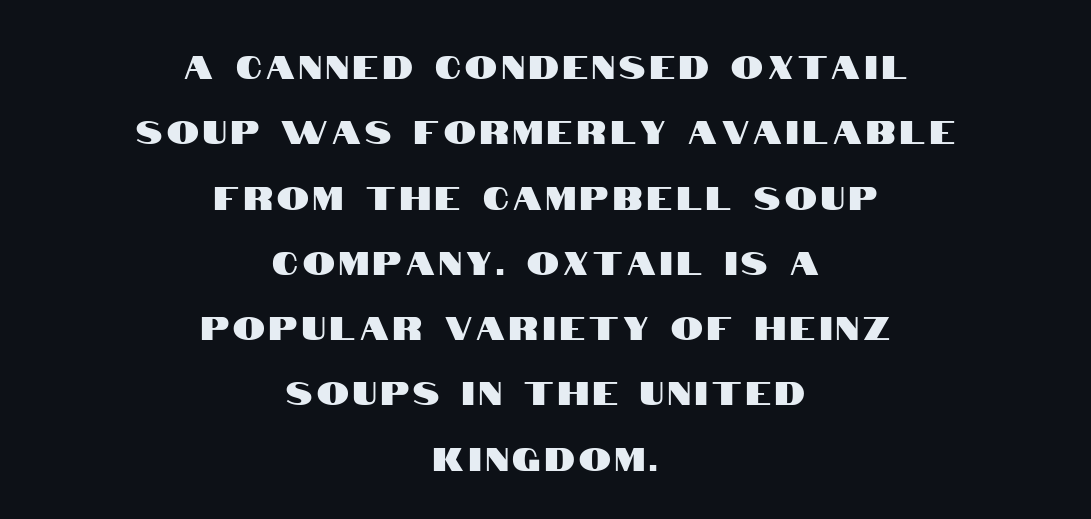
The image shows 32 px condensed sans-serif type, upright; set centered, loose line spacing (2.04x), not underlined; high stroke contrast and a large x-height.
